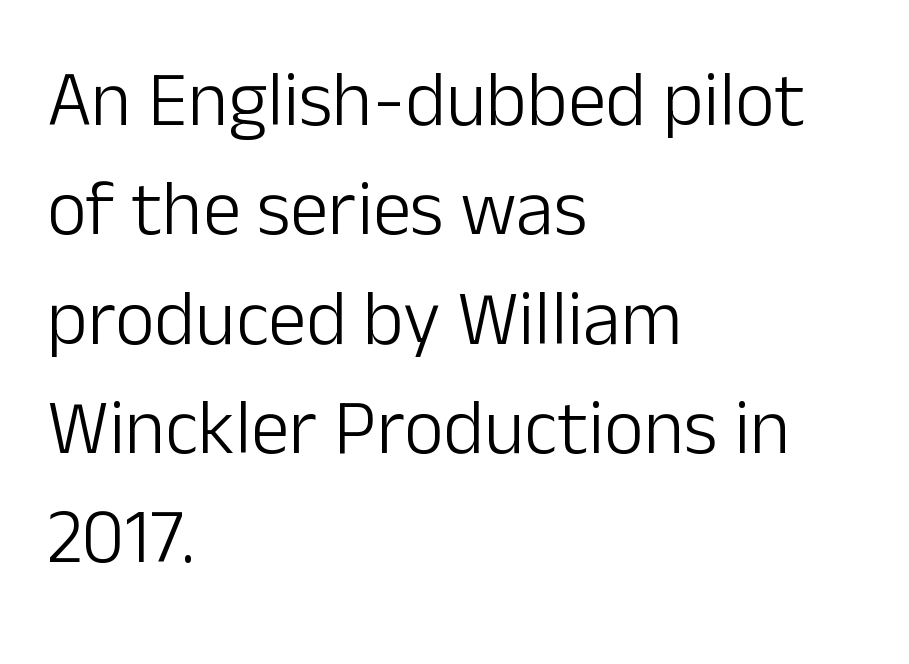
The image shows 77 px light sans-serif type, upright; set left-aligned, normal line spacing (1.42x), normal letter spacing, not underlined; low stroke contrast and a medium x-height.
